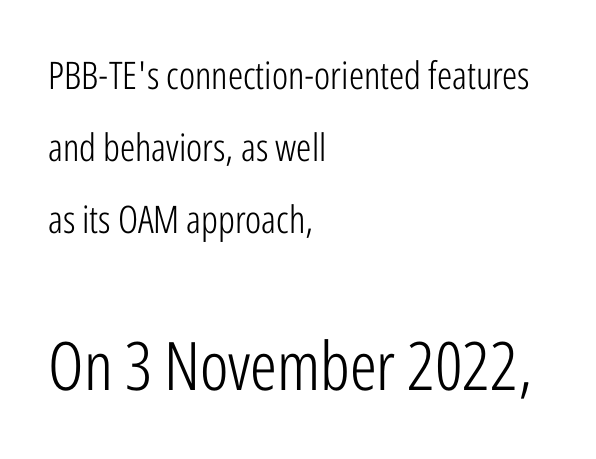
The image shows 67 px light, condensed sans-serif type, upright; set left-aligned, loose line spacing (1.9x), normal letter spacing, not underlined; the second (bottom) block is 1.76x larger; low stroke contrast and a medium x-height.
